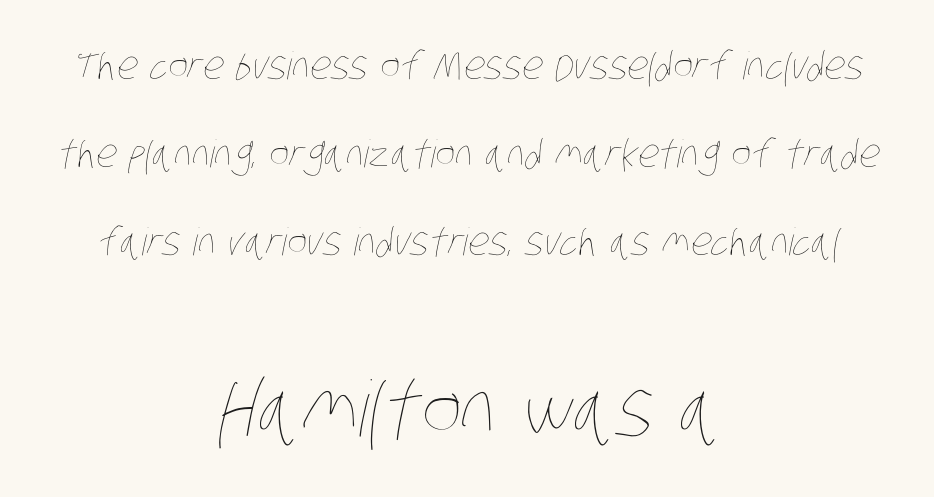
{"bold": "no", "weight": "thin", "width": "condensed", "stroke_contrast": "low", "x_height": "large", "monospaced": "no", "underline": "no", "align": "center", "line_spacing": "loose", "line_spacing_ratio": 2.31, "letter_spacing": "normal", "letter_spacing_em": 0.0, "larger_block": "second", "size_ratio": 2.03, "glyph_px": 77}
